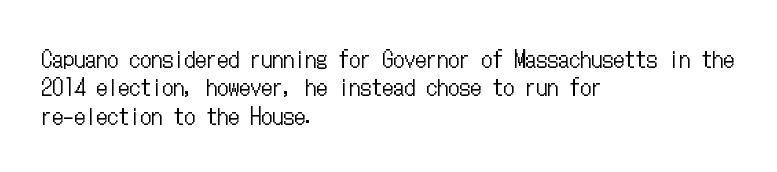
Q: Is the text bold? A: No.
Q: Is the text italic (slanted)? A: No, it is upright.
Q: Is the text underlined? A: No.
Q: How is the paragraph aligned? A: Left-aligned.
Q: Is the spacing between letters normal or unusually wide? A: Normal.
Q: Is the spacing between lines tight, normal or loose? A: Normal.
